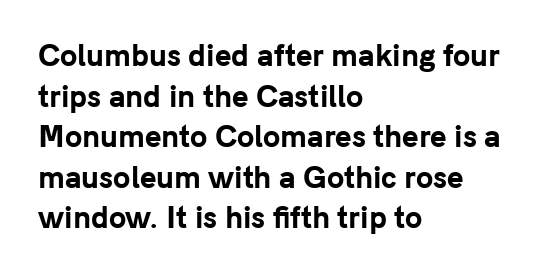
{"serif": "no", "italic": "no", "bold": "yes", "weight": "bold", "width": "normal", "stroke_contrast": "low", "x_height": "medium", "monospaced": "no", "underline": "no", "align": "left", "line_spacing": "normal", "line_spacing_ratio": 1.45, "letter_spacing": "normal", "letter_spacing_em": 0.0, "glyph_px": 28}
